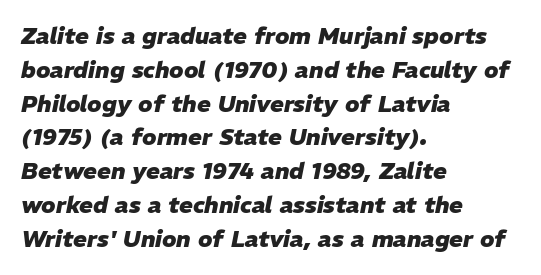
Q: Is the text bold? A: Yes.
Q: Is the text italic (slanted)? A: Yes, it leans right by about 11 degrees.
Q: Is the text underlined? A: No.
Q: How is the paragraph aligned? A: Left-aligned.
Q: Is the spacing between letters normal or unusually wide? A: Normal.
Q: Is the spacing between lines tight, normal or loose? A: Normal.
